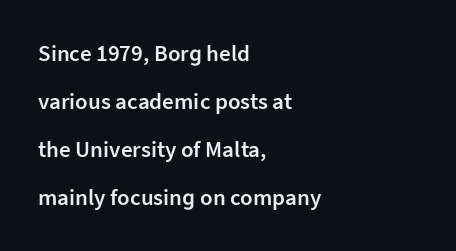
Whoever set this chose breathing room over compactness in the vertical rhythm. Weight: semibold (demi). Each row of text sits above clean, open space. The type sits square on the baseline with zero lean. Leftover space on each line is placed entirely after the last word. How are the letters spaced? Ordinarily, with no added tracking.
